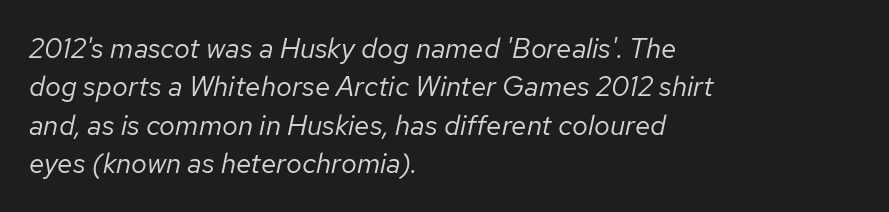
Looks like regular typesetting: each glyph gets only the width it needs. The area under the type is left untouched. These lines sit exactly where default settings would place them. Line starts are locked; line ends wander. The typography opts for an oblique posture over an upright one. Inter-character spacing is left at the font's built-in metrics.
